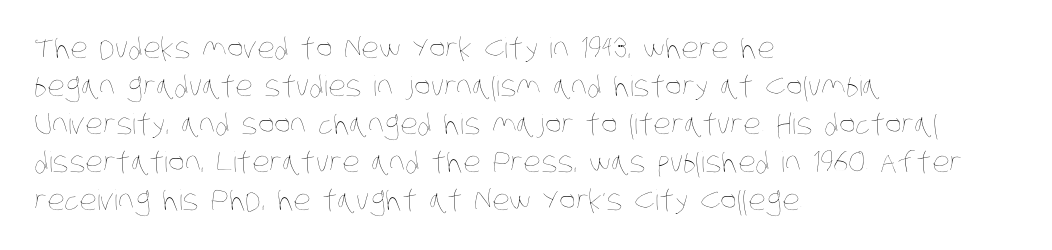
Horizontal bands of white between lines are of average thickness. Honestly, there is no underline to notice here at all. The weight would be labelled regular, book, light, or lighter still. Do the characters align in a grid? No, the font is proportional.
